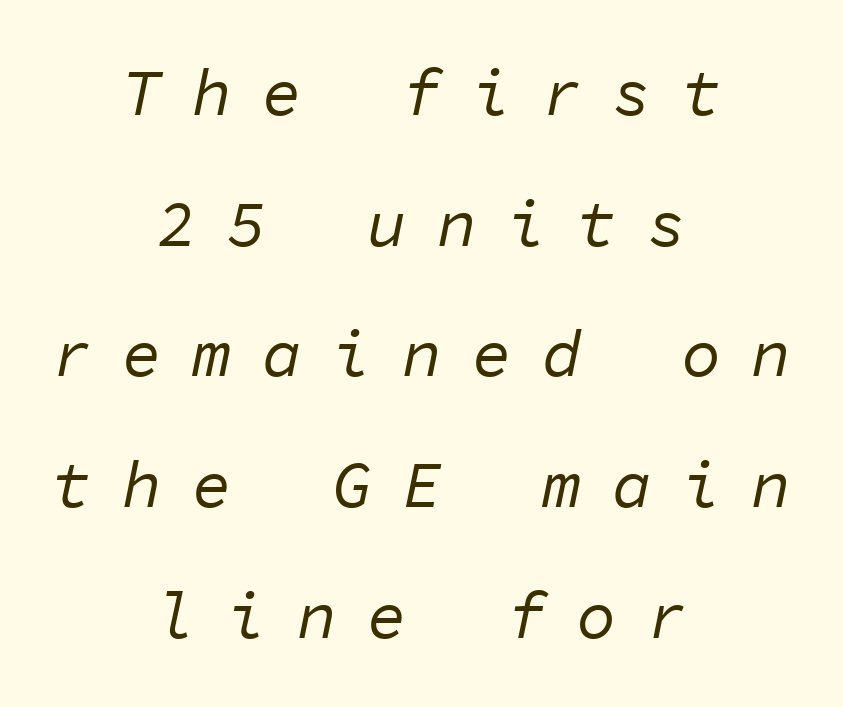
Q: Is the text bold? A: No.
Q: Is the text italic (slanted)? A: Yes, it leans right by about 11 degrees.
Q: Is the text underlined? A: No.
Q: How is the paragraph aligned? A: Centered.
Q: Is the spacing between letters normal or unusually wide? A: Unusually wide.
Q: Is the spacing between lines tight, normal or loose? A: Loose.
Q: Width (condensed, normal, or wide)? A: Normal.
Q: Stroke contrast? A: Low.
Q: x-height? A: Medium.
Q: Monospaced? A: Yes.
